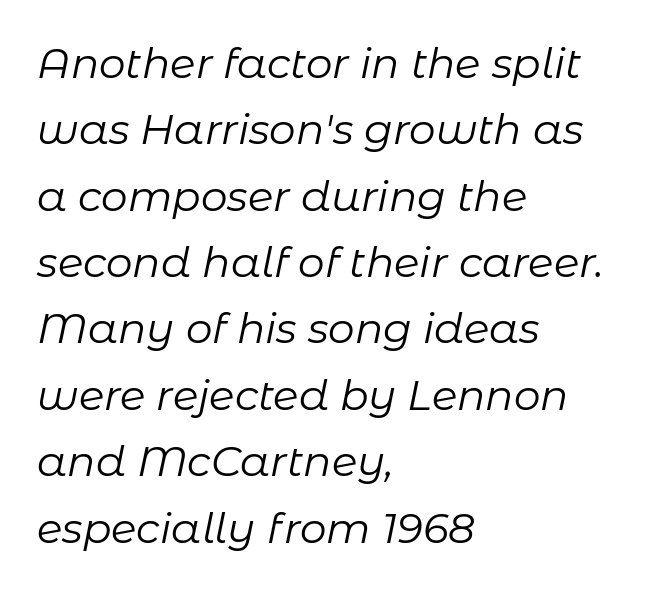
Q: Is the text bold? A: No.
Q: Is the text italic (slanted)? A: Yes, it leans right by about 11 degrees.
Q: Is the text underlined? A: No.
Q: How is the paragraph aligned? A: Left-aligned.
Q: Is the spacing between letters normal or unusually wide? A: Normal.
Q: Is the spacing between lines tight, normal or loose? A: Normal.
Q: Width (condensed, normal, or wide)? A: Normal.
Q: Stroke contrast? A: Low.
Q: x-height? A: Medium.
Q: Monospaced? A: No.
